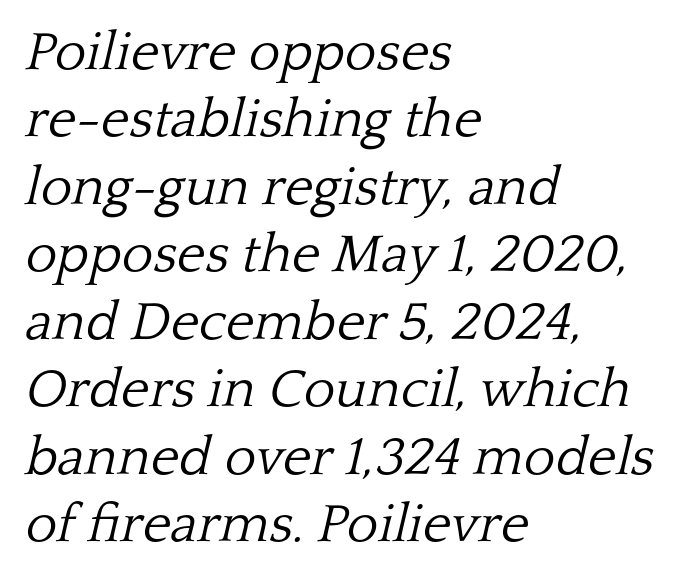
This sample has the flowing, uneven cadence of proportional lettering. Words appear dense and cohesive because spacing is normal. This rendering uses left alignment, leaving the right contour irregular. Words float on clear page, feet unadorned.
